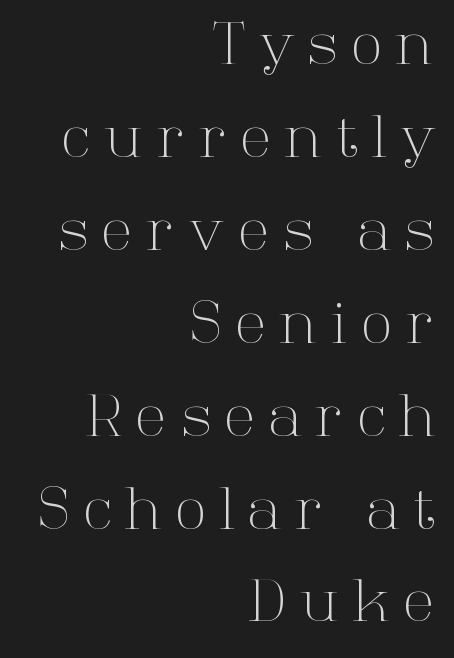
Q: Is the text bold? A: No.
Q: Is the text italic (slanted)? A: No, it is upright.
Q: Is the typeface a serif or a sans-serif typeface? A: Serif.
Q: Is the text underlined? A: No.
Q: How is the paragraph aligned? A: Right-aligned.
Q: Is the spacing between letters normal or unusually wide? A: Unusually wide.
Q: Is the spacing between lines tight, normal or loose? A: Normal.
Q: Width (condensed, normal, or wide)? A: Normal.
Q: Stroke contrast? A: High.
Q: x-height? A: Medium.
Q: Monospaced? A: No.
